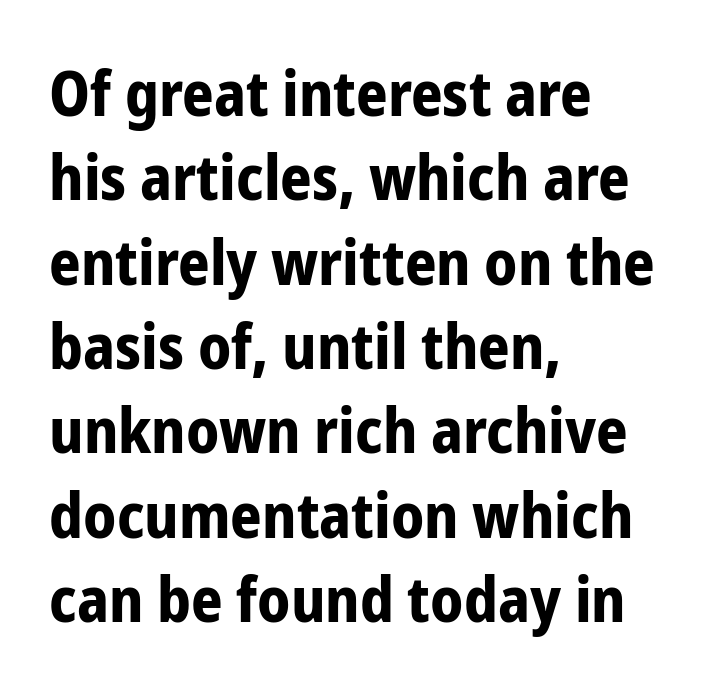
How are the letters spaced? Ordinarily, with no added tracking. The lines are quadded left. A typesetter would mark this as roman, not italic. Vertically, the passage feels balanced, rows spaced as you'd expect. Character widths vary here, with narrow letters taking less room than wide ones.
